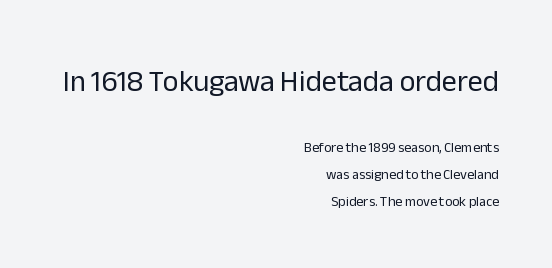
The image shows 30 px regular-weight sans-serif type, upright; set right-aligned, loose line spacing (1.91x), normal letter spacing, not underlined; the first (top) block is 2.14x larger; low stroke contrast and a medium x-height.
